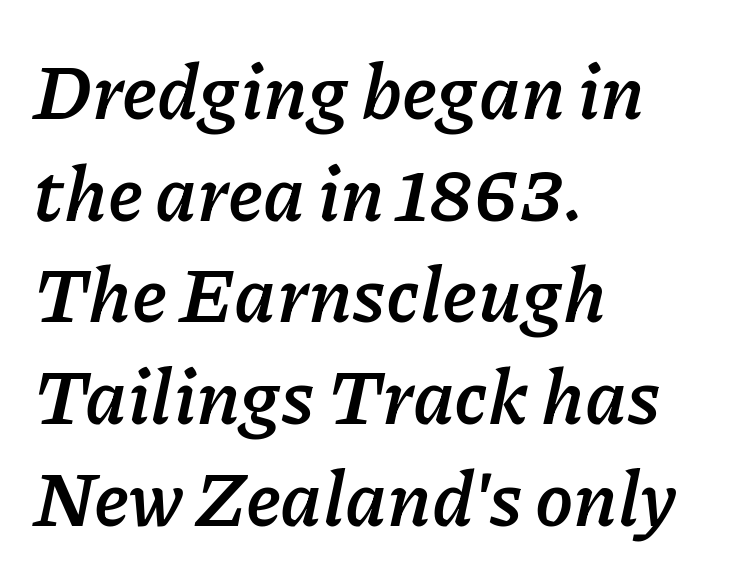
{"italic": "yes", "lean": "right", "slant_degrees": 11, "bold": "yes", "weight": "semibold", "width": "normal", "stroke_contrast": "low", "x_height": "medium", "monospaced": "no", "underline": "no", "align": "left", "line_spacing": "normal", "line_spacing_ratio": 1.32, "letter_spacing": "normal", "letter_spacing_em": 0.0, "glyph_px": 77}
